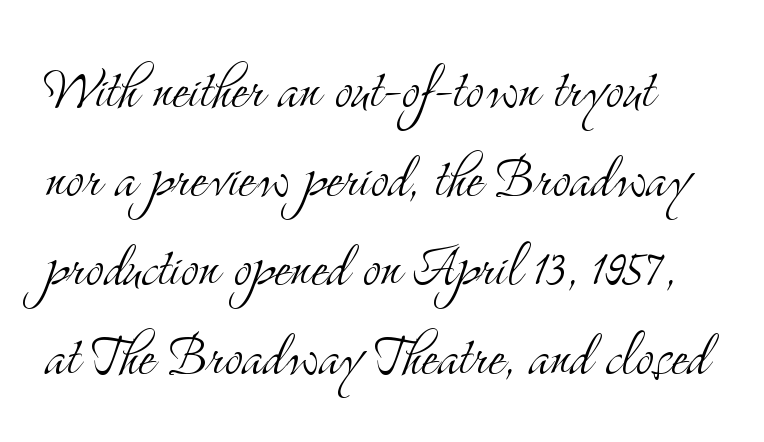
The image shows 69 px light, condensed serif type; set left-aligned, normal line spacing (1.29x), normal letter spacing, not underlined; medium stroke contrast and a small x-height.
